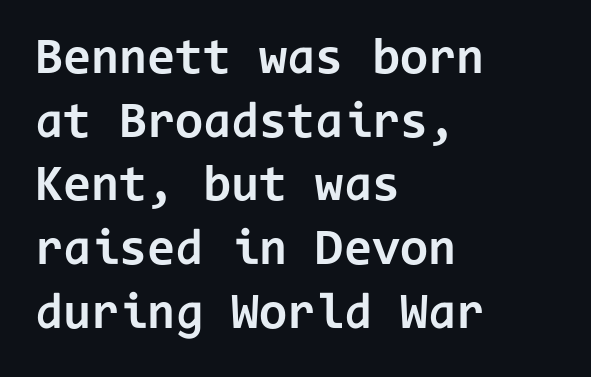
Q: Is the text bold? A: Yes.
Q: Is the text italic (slanted)? A: No, it is upright.
Q: Is the typeface a serif or a sans-serif typeface? A: Sans-serif.
Q: Is the text underlined? A: No.
Q: How is the paragraph aligned? A: Left-aligned.
Q: Is the spacing between letters normal or unusually wide? A: Normal.
Q: Is the spacing between lines tight, normal or loose? A: Normal.
Q: Width (condensed, normal, or wide)? A: Normal.
Q: Stroke contrast? A: Low.
Q: x-height? A: Medium.
Q: Monospaced? A: Yes.
